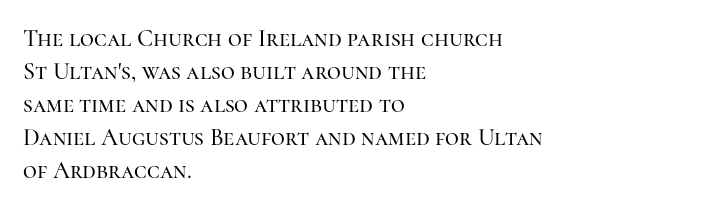
Q: Is the text italic (slanted)? A: No, it is upright.
Q: Is the text underlined? A: No.
Q: How is the paragraph aligned? A: Left-aligned.
Q: Is the spacing between letters normal or unusually wide? A: Normal.
Q: Is the spacing between lines tight, normal or loose? A: Normal.
